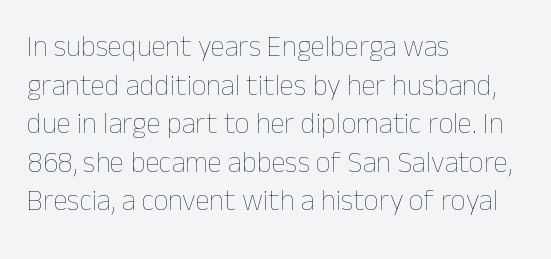
No italicization has been applied; the sample stays upright. Each letter keeps its own natural width here, so spacing adapts to shape. Regarding leading, the lines here are spaced in the standard way. Reading down the block, your eye returns to a fixed left position each line. The foot of each line stays bare and open. You could call the tracking neutral — neither tight nor loose.
